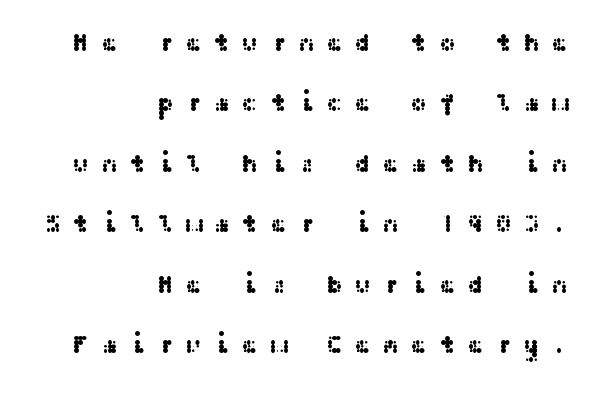
The image shows 25 px text type, upright; set right-aligned, loose line spacing (2.42x), unusually wide letter spacing (+0.46 em), not underlined.
